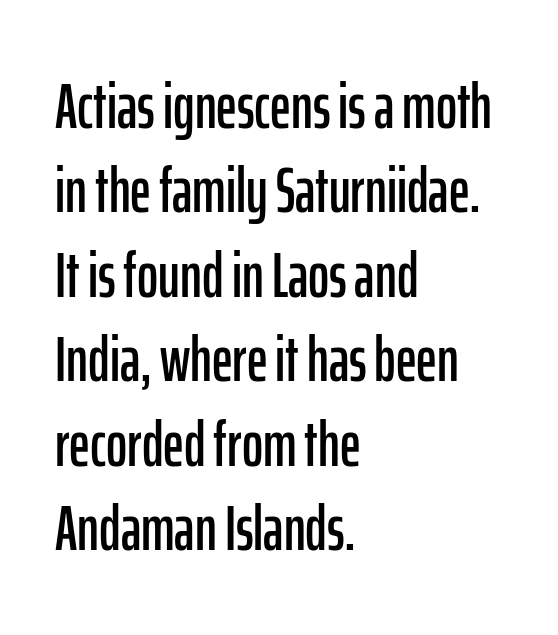
{"serif": "no", "italic": "no", "width": "condensed", "stroke_contrast": "low", "x_height": "medium", "monospaced": "no", "underline": "no", "align": "left", "line_spacing": "normal", "line_spacing_ratio": 1.32, "letter_spacing": "normal", "letter_spacing_em": 0.0, "glyph_px": 64}
